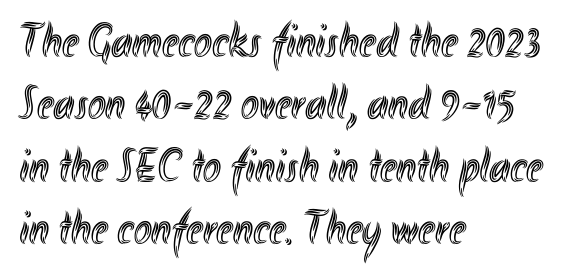
{"width": "condensed", "x_height": "small", "monospaced": "no", "underline": "no", "align": "left", "line_spacing": "normal", "line_spacing_ratio": 1.3, "letter_spacing": "normal", "letter_spacing_em": 0.0, "glyph_px": 48}
